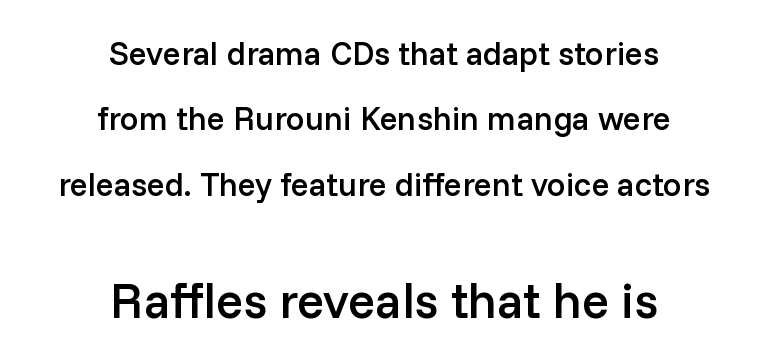
{"serif": "no", "italic": "no", "bold": "semi", "weight": "semibold", "width": "normal", "stroke_contrast": "low", "x_height": "medium", "monospaced": "no", "underline": "no", "align": "center", "line_spacing": "loose", "line_spacing_ratio": 1.98, "letter_spacing": "normal", "letter_spacing_em": 0.0, "larger_block": "second", "size_ratio": 1.52, "glyph_px": 50}
